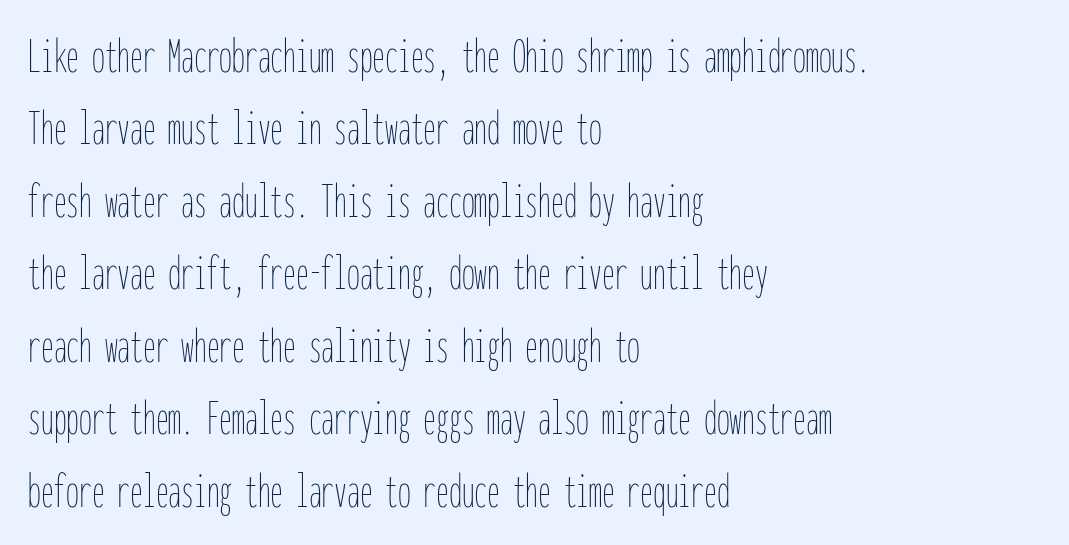
The image shows 51 px thin, condensed type, upright, monospaced; set left-aligned, normal line spacing (1.42x), normal letter spacing, not underlined; low stroke contrast and a medium x-height.
